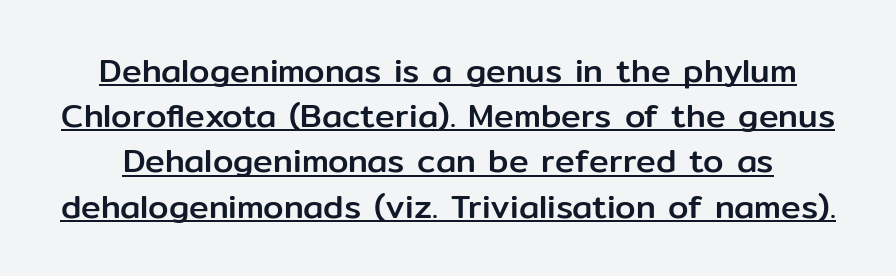
Q: Is the text italic (slanted)? A: No, it is upright.
Q: Is the typeface a serif or a sans-serif typeface? A: Sans-serif.
Q: Is the text underlined? A: Yes.
Q: Is the spacing between letters normal or unusually wide? A: Normal.
Q: Is the spacing between lines tight, normal or loose? A: Normal.
Q: Width (condensed, normal, or wide)? A: Normal.
Q: Stroke contrast? A: Low.
Q: x-height? A: Medium.
Q: Monospaced? A: No.
